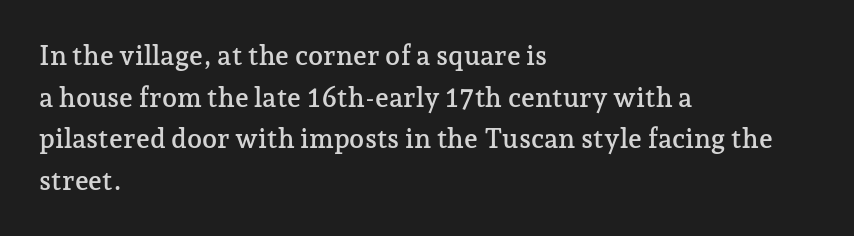
Q: Is the text italic (slanted)? A: No, it is upright.
Q: Is the text underlined? A: No.
Q: How is the paragraph aligned? A: Left-aligned.
Q: Is the spacing between letters normal or unusually wide? A: Normal.
Q: Is the spacing between lines tight, normal or loose? A: Normal.
